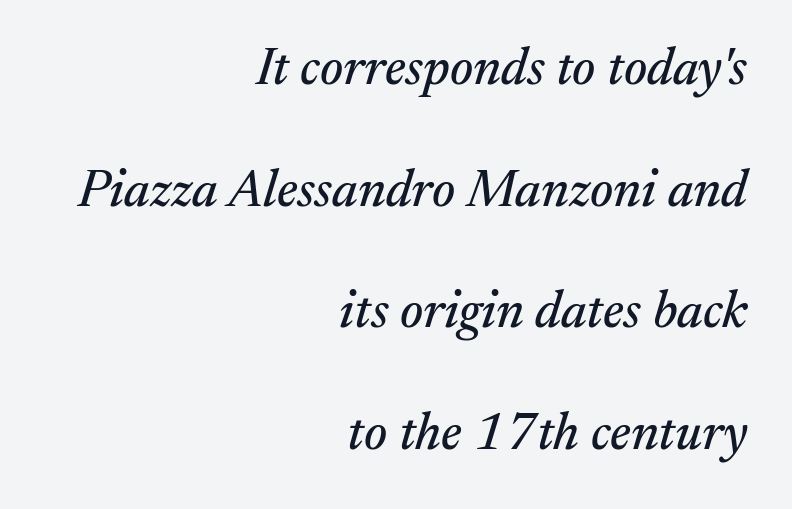
{"serif": "yes", "italic": "yes", "lean": "right", "slant_degrees": 17, "width": "normal", "stroke_contrast": "medium", "x_height": "medium", "monospaced": "no", "underline": "no", "align": "right", "line_spacing": "loose", "line_spacing_ratio": 2.34, "letter_spacing": "normal", "letter_spacing_em": 0.0, "glyph_px": 52}
